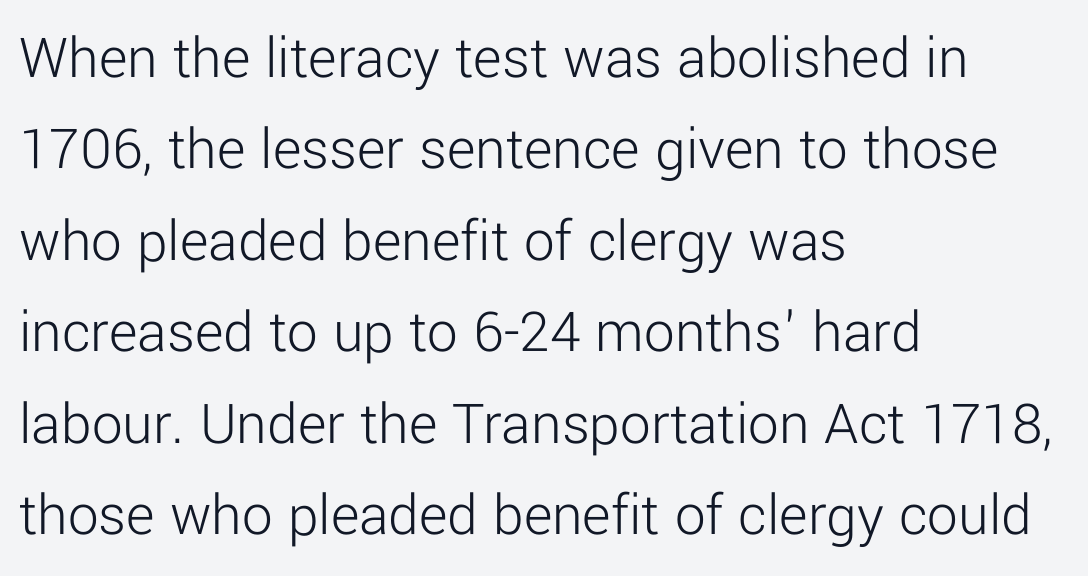
The image shows 61 px light sans-serif type, upright; set left-aligned, normal line spacing (1.5x), normal letter spacing, not underlined; low stroke contrast and a medium x-height.
